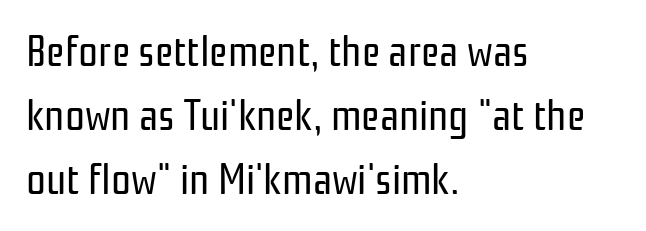
Q: Is the text bold? A: No.
Q: Is the text italic (slanted)? A: No, it is upright.
Q: Is the typeface a serif or a sans-serif typeface? A: Sans-serif.
Q: Is the text underlined? A: No.
Q: How is the paragraph aligned? A: Left-aligned.
Q: Is the spacing between letters normal or unusually wide? A: Normal.
Q: Is the spacing between lines tight, normal or loose? A: Normal.
Q: Width (condensed, normal, or wide)? A: Condensed.
Q: Stroke contrast? A: Low.
Q: x-height? A: Medium.
Q: Monospaced? A: No.
